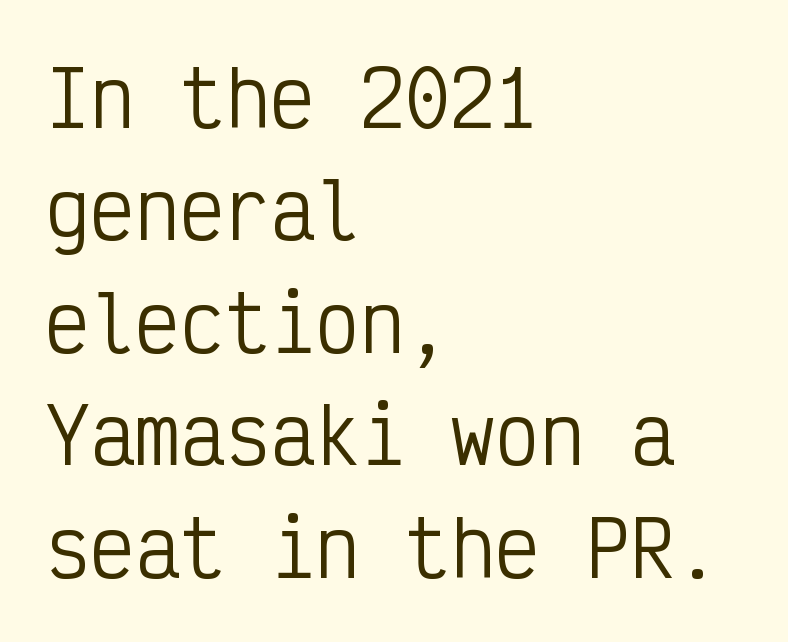
{"serif": "no", "italic": "no", "bold": "no", "weight": "regular", "width": "condensed", "stroke_contrast": "low", "x_height": "medium", "monospaced": "yes", "underline": "no", "align": "left", "line_spacing": "normal", "line_spacing_ratio": 1.5, "letter_spacing": "normal", "letter_spacing_em": 0.0, "glyph_px": 75}
